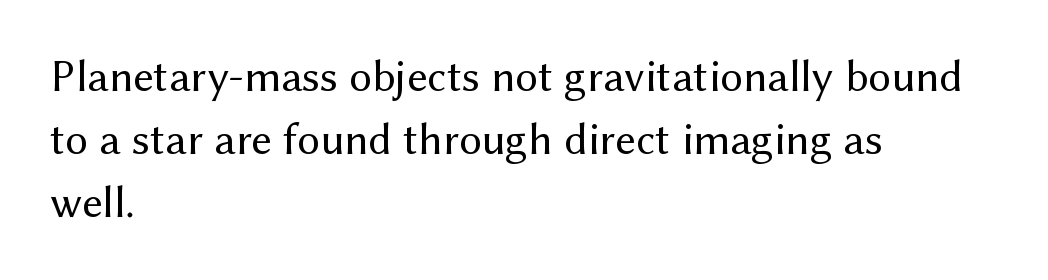
{"serif": "no", "italic": "no", "bold": "no", "weight": "regular", "width": "normal", "stroke_contrast": "medium", "x_height": "medium", "monospaced": "no", "underline": "no", "align": "left", "line_spacing": "normal", "line_spacing_ratio": 1.4, "letter_spacing": "normal", "letter_spacing_em": 0.0, "glyph_px": 45}
